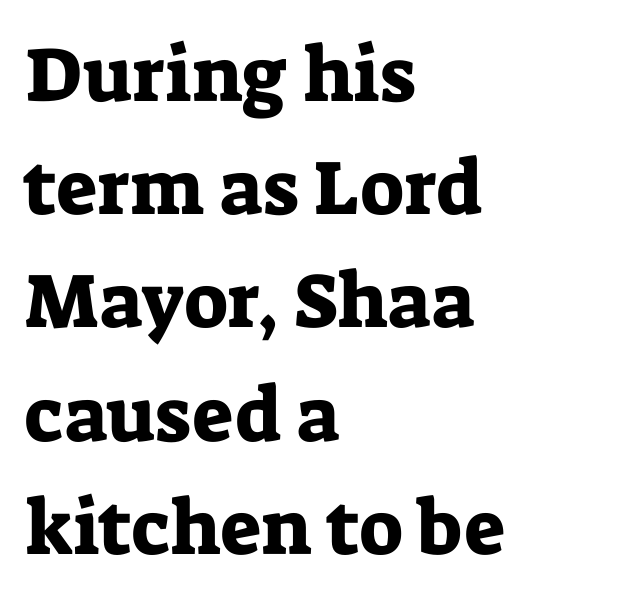
{"serif": "yes", "italic": "no", "width": "normal", "stroke_contrast": "low", "x_height": "medium", "monospaced": "no", "underline": "no", "align": "left", "line_spacing": "normal", "line_spacing_ratio": 1.47, "letter_spacing": "normal", "letter_spacing_em": 0.0, "glyph_px": 77}
